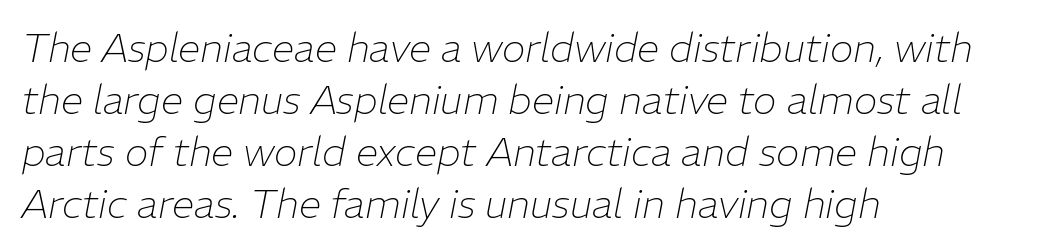
The specimen reads as italic at a glance. Heft: none added — not bold. Visually the block forms a straight wall on the left and a jagged coastline on the right. Note the varied advance widths — an 'i' is clearly narrower than an 'm'.
